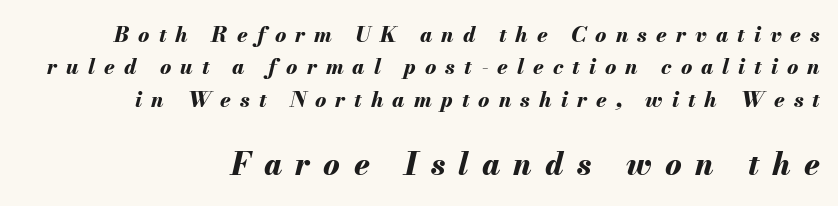
The image shows 31 px bold type, italic (leaning right); set right-aligned, normal line spacing (1.54x), unusually wide letter spacing (+0.43 em), not underlined; the second (bottom) block is 1.48x larger; medium stroke contrast and a small x-height.
